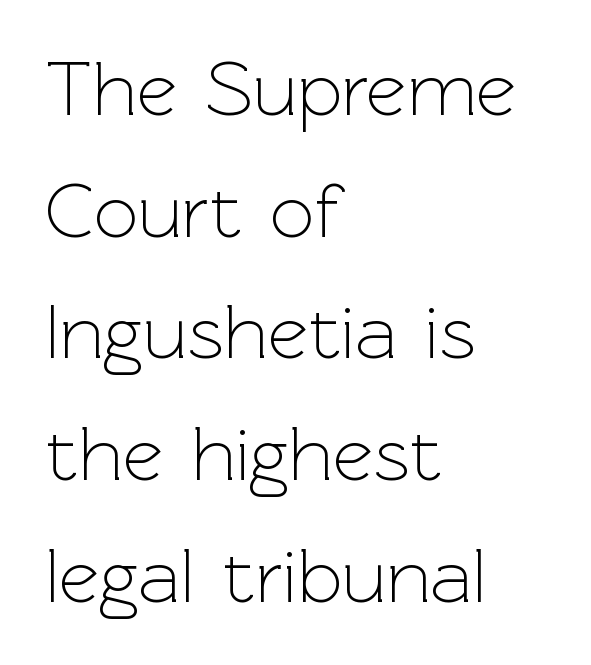
{"serif": "no", "italic": "no", "bold": "no", "weight": "light", "width": "normal", "x_height": "medium", "monospaced": "no", "underline": "no", "align": "left", "line_spacing": "normal", "line_spacing_ratio": 1.56, "letter_spacing": "normal", "letter_spacing_em": 0.0, "glyph_px": 78}
